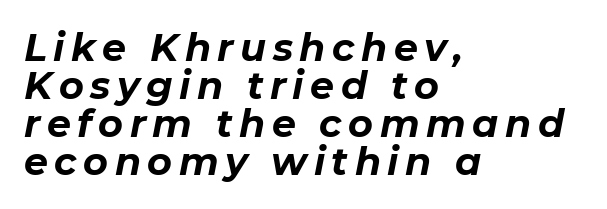
{"italic": "yes", "lean": "right", "slant_degrees": 11, "bold": "yes", "weight": "bold", "width": "normal", "stroke_contrast": "low", "x_height": "medium", "monospaced": "no", "underline": "no", "align": "left", "line_spacing": "tight", "line_spacing_ratio": 1.0, "glyph_px": 38}
